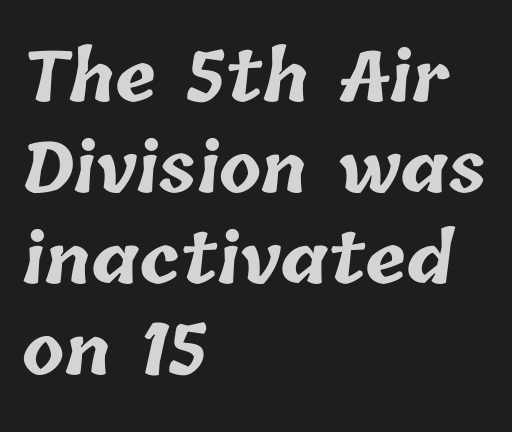
{"bold": "yes", "weight": "bold", "width": "normal", "stroke_contrast": "low", "x_height": "medium", "monospaced": "no", "underline": "no", "align": "left", "line_spacing": "normal", "line_spacing_ratio": 1.32, "letter_spacing": "normal", "letter_spacing_em": 0.0, "glyph_px": 69}
